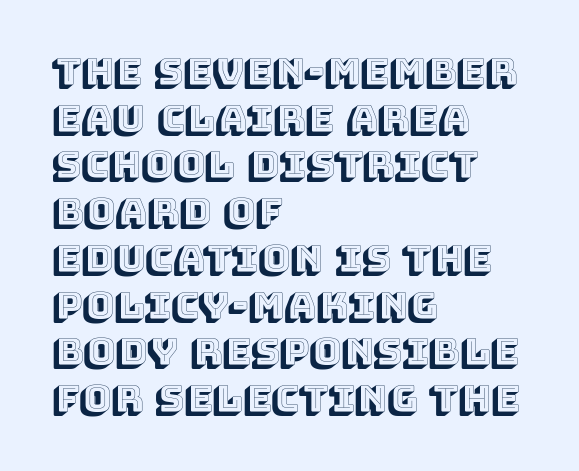
Q: Is the text italic (slanted)? A: No, it is upright.
Q: Is the text underlined? A: No.
Q: How is the paragraph aligned? A: Left-aligned.
Q: Is the spacing between letters normal or unusually wide? A: Normal.
Q: Width (condensed, normal, or wide)? A: Normal.
Q: x-height? A: Large.
Q: Monospaced? A: No.
